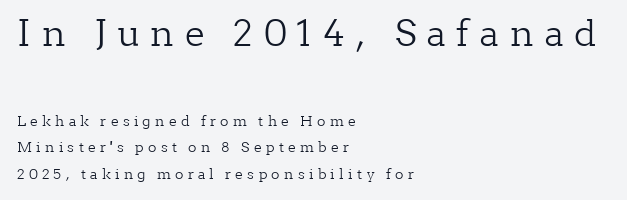
The image shows 36 px light serif type, upright; set left-aligned, line spacing 1.89x, unusually wide letter spacing (+0.31 em), not underlined; the first (top) block is 2.57x larger; low stroke contrast and a medium x-height.
